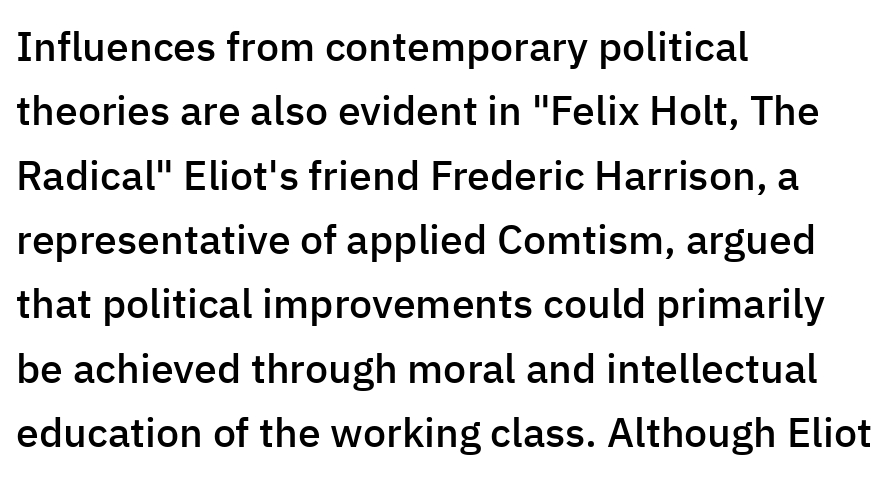
Looks like regular typesetting: each glyph gets only the width it needs. The string is rendered with underlining switched off. The tracking reads as untouched default to a designer's eye. This is the in-between weight designers call semibold or demi. Vertically, the passage feels balanced, rows spaced as you'd expect. You can tell it's not italic because the verticals are truly vertical.
